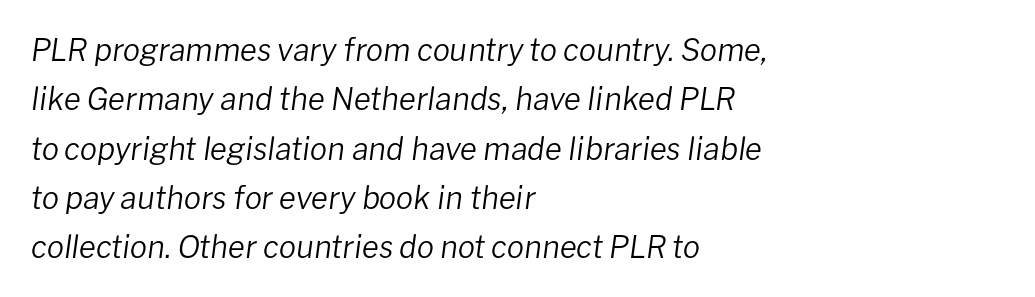
A clean baseline with only descenders dipping below it. Nobody touched the tracking dial on this one. Looks like regular typesetting: each glyph gets only the width it needs. Compared with a typical body face, this is equally light or lighter still.
